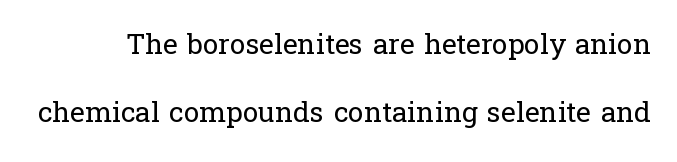
The image shows 28 px regular-weight serif type, upright; set loose line spacing (2.42x), normal letter spacing, not underlined; low stroke contrast and a medium x-height.
